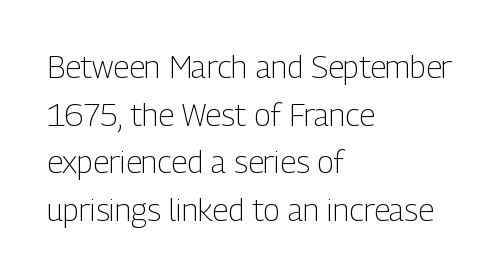
The image shows 31 px light, condensed sans-serif type, upright; set left-aligned, normal line spacing (1.54x), normal letter spacing, not underlined; low stroke contrast and a medium x-height.
